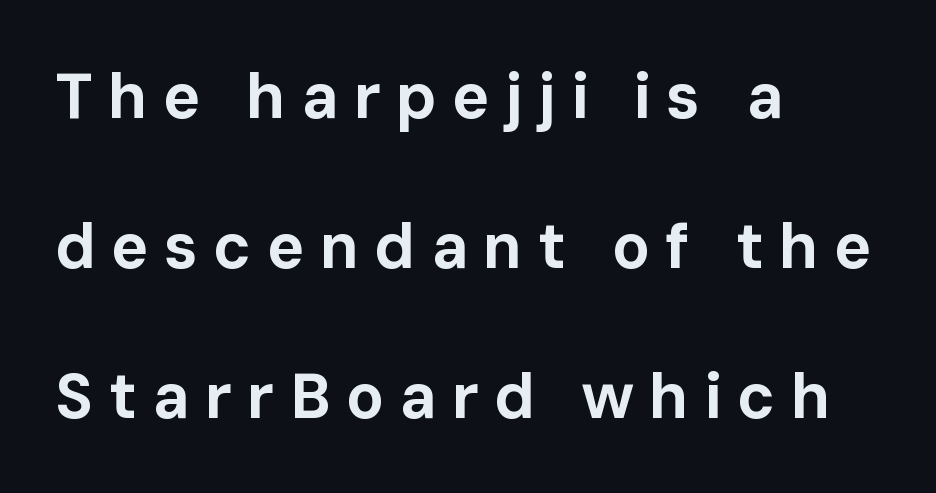
{"serif": "no", "italic": "no", "bold": "yes", "weight": "bold", "width": "normal", "stroke_contrast": "low", "x_height": "medium", "monospaced": "no", "underline": "no", "align": "left", "line_spacing": "loose", "line_spacing_ratio": 2.38, "letter_spacing": "wide", "letter_spacing_em": 0.24, "glyph_px": 63}
